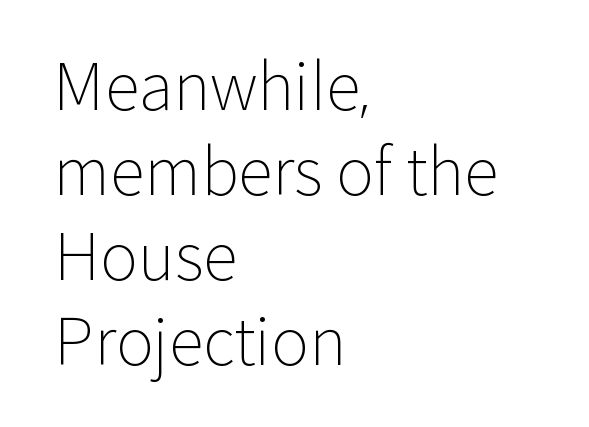
{"serif": "no", "italic": "no", "bold": "no", "weight": "light", "width": "normal", "stroke_contrast": "low", "x_height": "medium", "monospaced": "no", "underline": "no", "align": "left", "line_spacing": "normal", "line_spacing_ratio": 1.33, "letter_spacing": "normal", "letter_spacing_em": 0.0, "glyph_px": 64}
